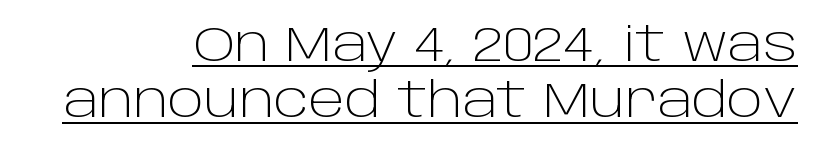
{"serif": "no", "italic": "no", "bold": "no", "weight": "light", "width": "normal", "stroke_contrast": "low", "x_height": "large", "monospaced": "no", "underline": "yes", "align": "right", "line_spacing": "tight", "line_spacing_ratio": 1.15, "letter_spacing": "normal", "letter_spacing_em": 0.0, "glyph_px": 49}
